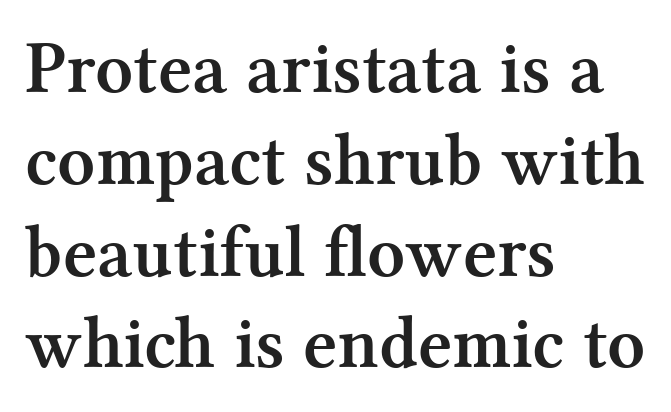
{"serif": "yes", "italic": "no", "bold": "yes", "weight": "semibold", "width": "normal", "stroke_contrast": "medium", "x_height": "medium", "monospaced": "no", "underline": "no", "align": "left", "line_spacing_ratio": 1.24, "letter_spacing": "normal", "letter_spacing_em": 0.0, "glyph_px": 74}
